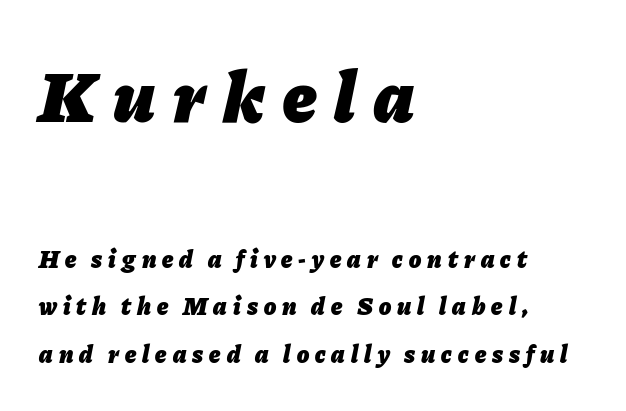
Q: Is the text bold? A: Yes.
Q: Is the text italic (slanted)? A: Yes, it leans right by about 11 degrees.
Q: Is the text underlined? A: No.
Q: How is the paragraph aligned? A: Left-aligned.
Q: Is the spacing between letters normal or unusually wide? A: Unusually wide.
Q: Is the spacing between lines tight, normal or loose? A: Loose.
Q: Which block of text is set in a larger size, the first (top) or the second (bottom)? A: The first (top) one.
Q: Width (condensed, normal, or wide)? A: Normal.
Q: Stroke contrast? A: Low.
Q: x-height? A: Medium.
Q: Monospaced? A: No.
